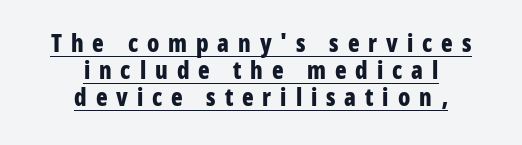
Which margin do the lines hug? Neither — every line sits in the middle. In terms of weight, the rendering is a true, heavy bold. Inter-character spacing is expanded well beyond the font's built-in metrics. Underlined type. A roman cut, with each character standing at attention. A typesetter would call this leading minimal, almost set solid.
